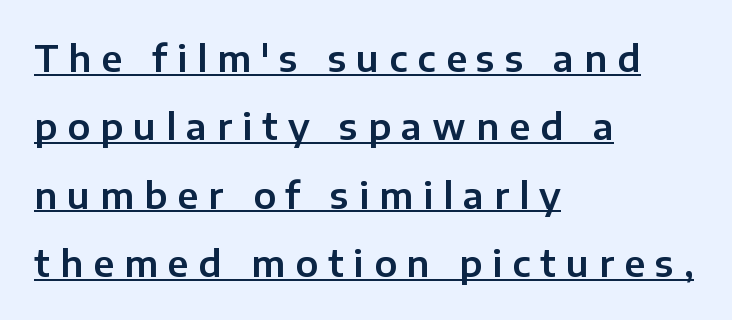
{"serif": "no", "italic": "no", "width": "normal", "stroke_contrast": "low", "x_height": "medium", "monospaced": "no", "underline": "yes", "align": "left", "line_spacing": "loose", "line_spacing_ratio": 1.9, "letter_spacing": "wide", "letter_spacing_em": 0.28, "glyph_px": 36}
